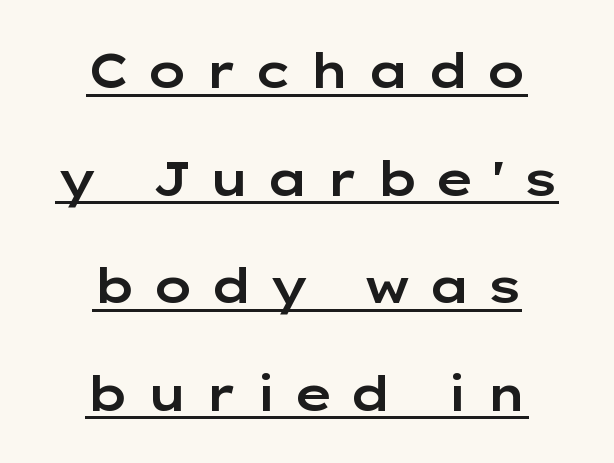
Posture: vertical. Compared with typical body copy, the letter spacing here is much looser. The rag falls on both sides of this text block equally. You can see a thin bar hugging the bottom of the glyphs. Vertical spacing — loose.
